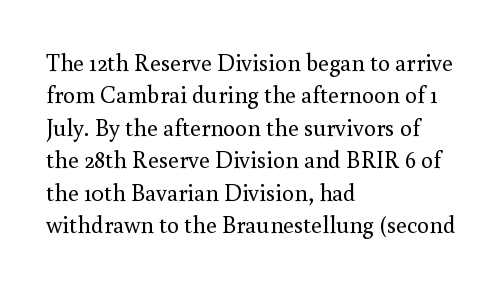
{"italic": "no", "bold": "no", "underline": "no", "align": "left", "line_spacing": "normal", "line_spacing_ratio": 1.35, "letter_spacing": "normal", "letter_spacing_em": 0.0, "glyph_px": 24}
